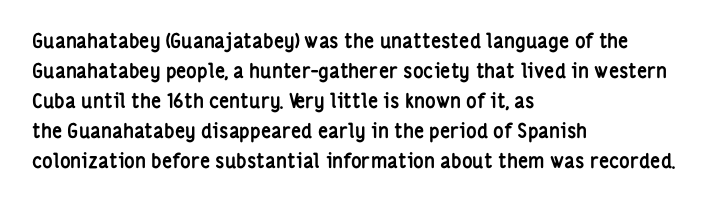
The image shows 20 px bold type, upright; set left-aligned, normal line spacing (1.5x), normal letter spacing, not underlined.
